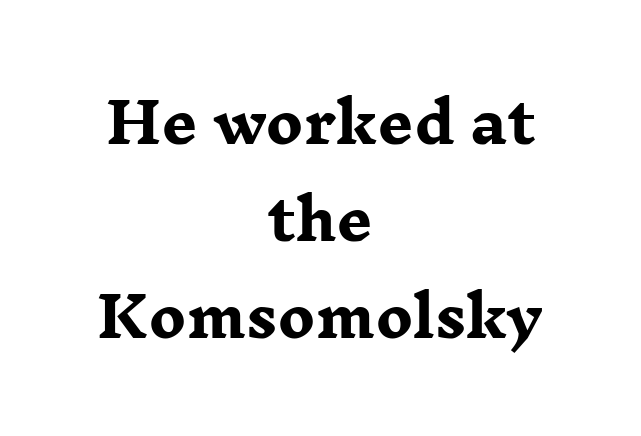
{"serif": "yes", "italic": "no", "bold": "yes", "weight": "heavy", "width": "wide", "stroke_contrast": "low", "x_height": "medium", "monospaced": "no", "underline": "no", "align": "center", "line_spacing_ratio": 1.73, "letter_spacing": "normal", "letter_spacing_em": 0.0, "glyph_px": 56}
